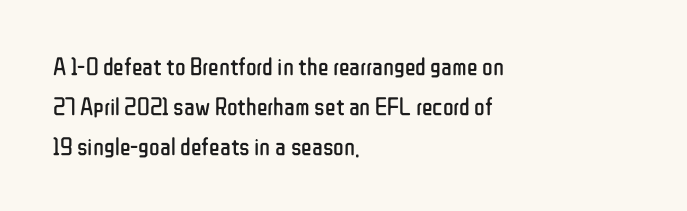
The area under the type is left untouched. A typesetter would mark this as roman, not italic. What's the leading like? Ordinary, nothing unusual. A typesetter would call this zero additional tracking. Which margin do the lines hug? The left one — the right edge is uneven. The cut favours lightness, reaching ordinary text weight at its darkest.
